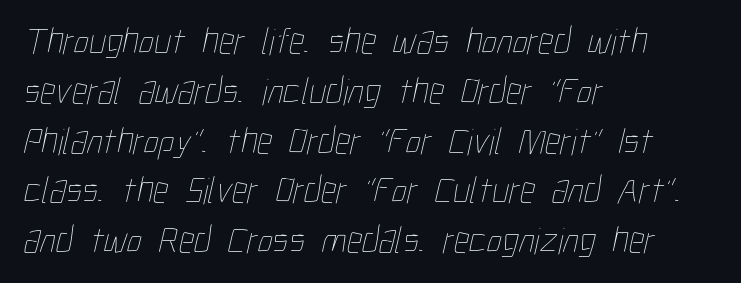
Q: Is the text bold? A: No.
Q: Is the text underlined? A: No.
Q: How is the paragraph aligned? A: Left-aligned.
Q: Is the spacing between letters normal or unusually wide? A: Normal.
Q: Is the spacing between lines tight, normal or loose? A: Normal.
Q: Width (condensed, normal, or wide)? A: Condensed.
Q: Stroke contrast? A: Low.
Q: x-height? A: Medium.
Q: Monospaced? A: No.
